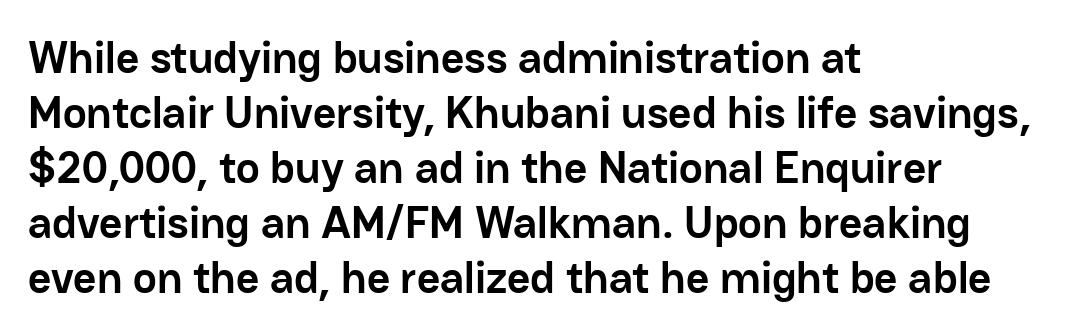
Q: Is the text bold? A: Yes.
Q: Is the text italic (slanted)? A: No, it is upright.
Q: Is the typeface a serif or a sans-serif typeface? A: Sans-serif.
Q: Is the text underlined? A: No.
Q: How is the paragraph aligned? A: Left-aligned.
Q: Is the spacing between letters normal or unusually wide? A: Normal.
Q: Width (condensed, normal, or wide)? A: Normal.
Q: Stroke contrast? A: Low.
Q: x-height? A: Medium.
Q: Monospaced? A: No.
